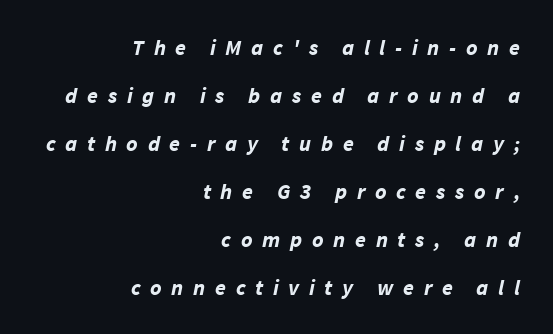
The image shows 22 px bold type, italic (leaning right); set right-aligned, loose line spacing (2.18x), unusually wide letter spacing (+0.44 em), not underlined.
